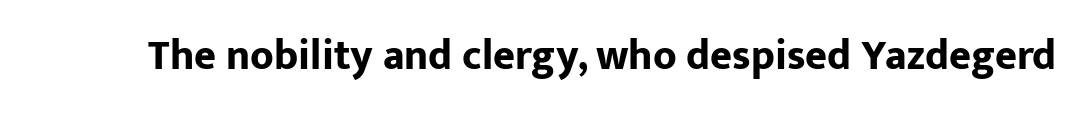
{"serif": "no", "italic": "no", "bold": "yes", "weight": "bold", "width": "normal", "stroke_contrast": "low", "x_height": "medium", "monospaced": "no", "underline": "no", "letter_spacing": "normal", "letter_spacing_em": 0.0, "glyph_px": 42}
